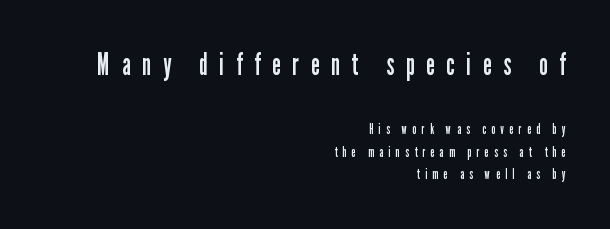
Q: Is the text bold? A: No.
Q: Is the text italic (slanted)? A: No, it is upright.
Q: Is the typeface a serif or a sans-serif typeface? A: Sans-serif.
Q: Is the text underlined? A: No.
Q: How is the paragraph aligned? A: Right-aligned.
Q: Is the spacing between letters normal or unusually wide? A: Unusually wide.
Q: Is the spacing between lines tight, normal or loose? A: Normal.
Q: Which block of text is set in a larger size, the first (top) or the second (bottom)? A: The first (top) one.
Q: Width (condensed, normal, or wide)? A: Condensed.
Q: Stroke contrast? A: Low.
Q: x-height? A: Medium.
Q: Monospaced? A: No.
